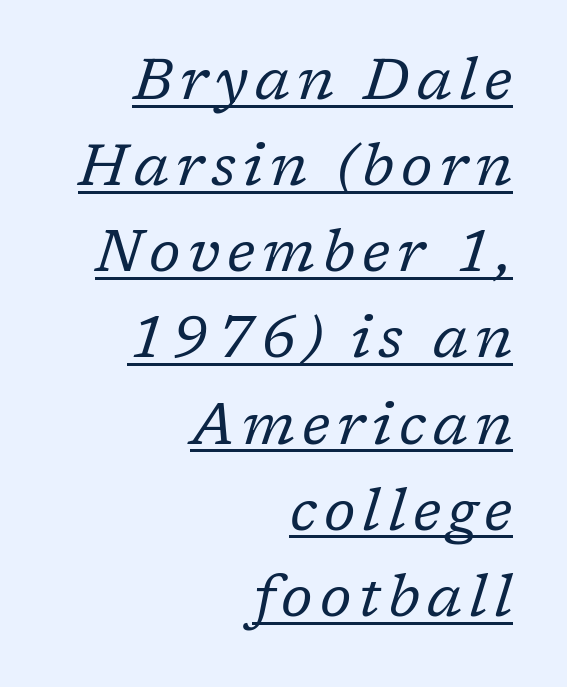
The image shows 59 px regular-weight serif type, italic (leaning right); set right-aligned, normal line spacing (1.46x), underlined; low stroke contrast and a medium x-height.
